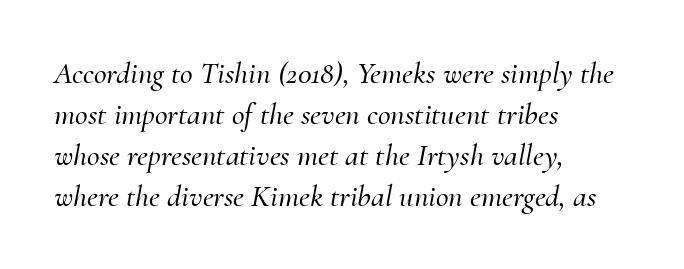
{"serif": "yes", "italic": "yes", "lean": "right", "slant_degrees": 10, "width": "normal", "stroke_contrast": "medium", "x_height": "small", "monospaced": "no", "underline": "no", "align": "left", "line_spacing": "normal", "line_spacing_ratio": 1.32, "letter_spacing": "normal", "letter_spacing_em": 0.0, "glyph_px": 31}
